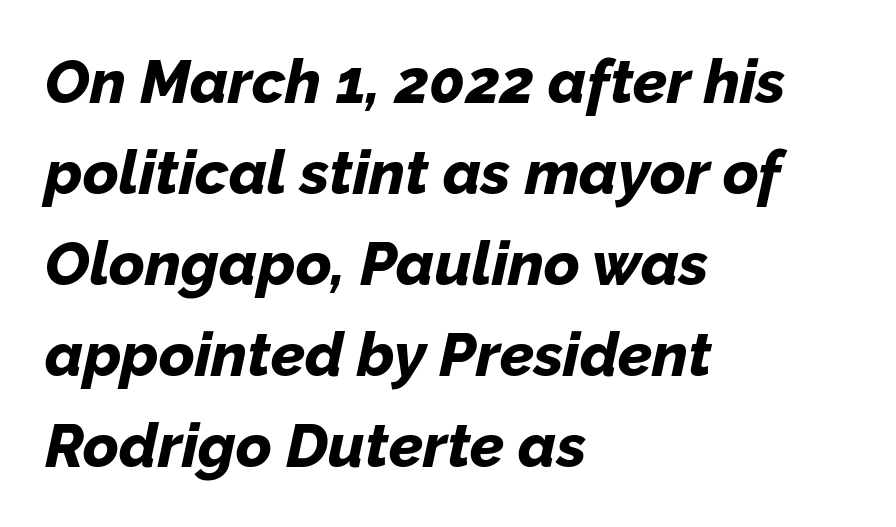
Q: Is the text bold? A: Yes.
Q: Is the text italic (slanted)? A: Yes, it leans right by about 12 degrees.
Q: Is the text underlined? A: No.
Q: How is the paragraph aligned? A: Left-aligned.
Q: Is the spacing between letters normal or unusually wide? A: Normal.
Q: Is the spacing between lines tight, normal or loose? A: Normal.
Q: Width (condensed, normal, or wide)? A: Normal.
Q: Stroke contrast? A: Low.
Q: x-height? A: Medium.
Q: Monospaced? A: No.
